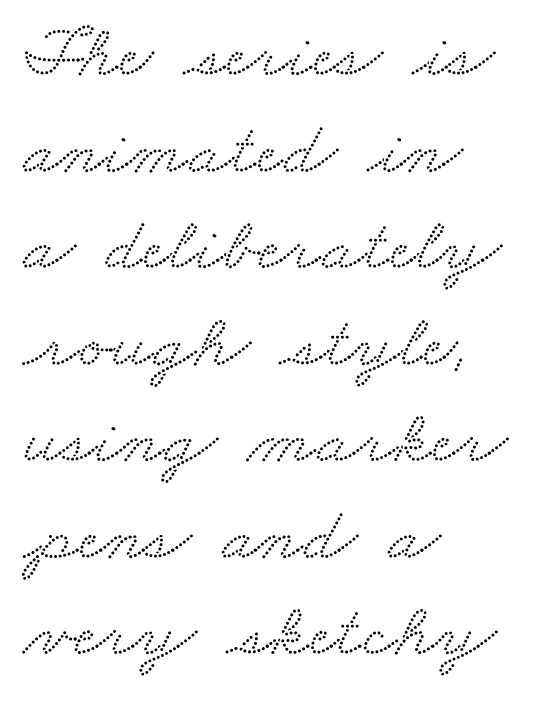
Q: Is the typeface a serif or a sans-serif typeface? A: Serif.
Q: Is the text underlined? A: No.
Q: How is the paragraph aligned? A: Left-aligned.
Q: Is the spacing between letters normal or unusually wide? A: Normal.
Q: Is the spacing between lines tight, normal or loose? A: Normal.
Q: Width (condensed, normal, or wide)? A: Wide.
Q: Stroke contrast? A: Medium.
Q: x-height? A: Small.
Q: Monospaced? A: No.
